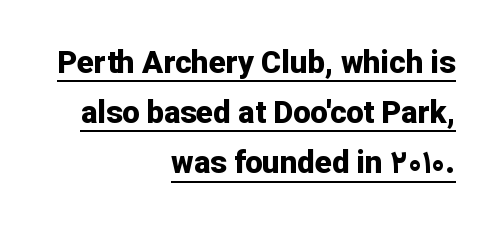
Q: Is the text bold? A: Yes.
Q: Is the text italic (slanted)? A: No, it is upright.
Q: Is the typeface a serif or a sans-serif typeface? A: Sans-serif.
Q: Is the text underlined? A: Yes.
Q: How is the paragraph aligned? A: Right-aligned.
Q: Is the spacing between letters normal or unusually wide? A: Normal.
Q: Is the spacing between lines tight, normal or loose? A: Normal.
Q: Width (condensed, normal, or wide)? A: Normal.
Q: Stroke contrast? A: Low.
Q: x-height? A: Medium.
Q: Monospaced? A: No.
